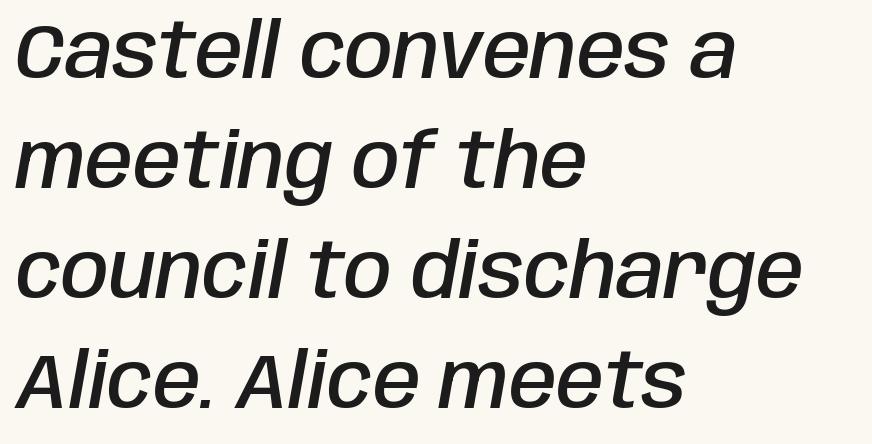
The image shows 77 px semibold, condensed type, italic (leaning right); set left-aligned, normal line spacing (1.43x), normal letter spacing, not underlined; low stroke contrast and a large x-height.
